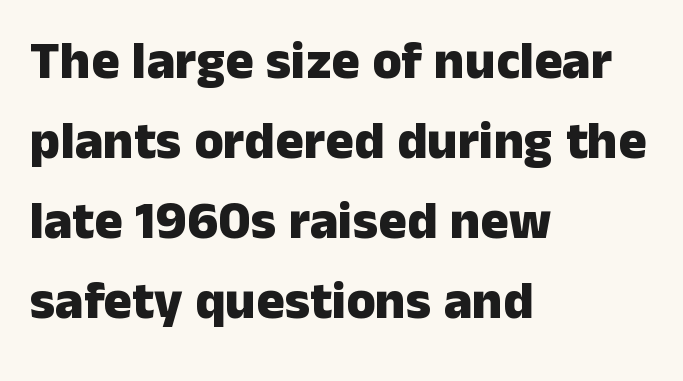
The image shows 53 px heavy sans-serif type, upright; set left-aligned, normal line spacing (1.51x), normal letter spacing, not underlined; low stroke contrast and a medium x-height.
